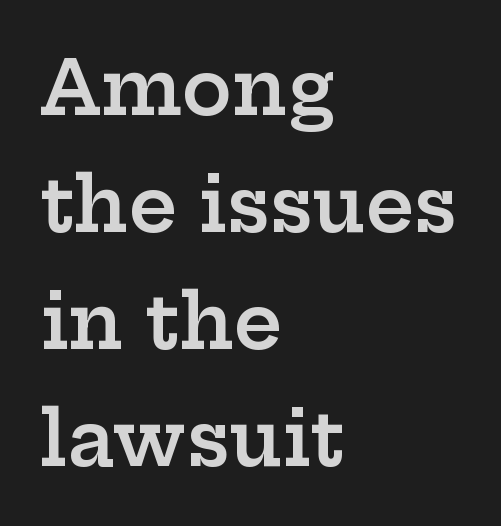
{"serif": "yes", "italic": "no", "bold": "semi", "weight": "semibold", "width": "wide", "stroke_contrast": "low", "x_height": "medium", "monospaced": "no", "underline": "no", "align": "left", "line_spacing": "normal", "line_spacing_ratio": 1.56, "letter_spacing": "normal", "letter_spacing_em": 0.0, "glyph_px": 75}
